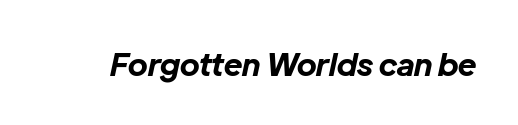
Check under the words: just untouched page. Here the designer chose a conventional face with non-uniform glyph widths. Tall strokes in this sample are angled rather than plumb. I'd describe the lettering as bold — thick and assertive. The tracking reads as untouched default to a designer's eye.
